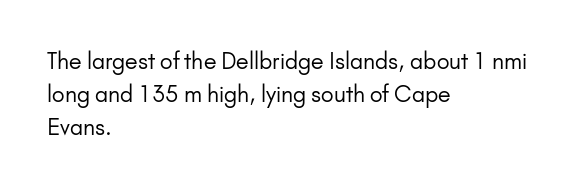
In terms of leading, this rendering sits right in the middle. Quick note: not italic, upright. Stems here are at most as thick as an everyday book face. Letter spacing: default.
